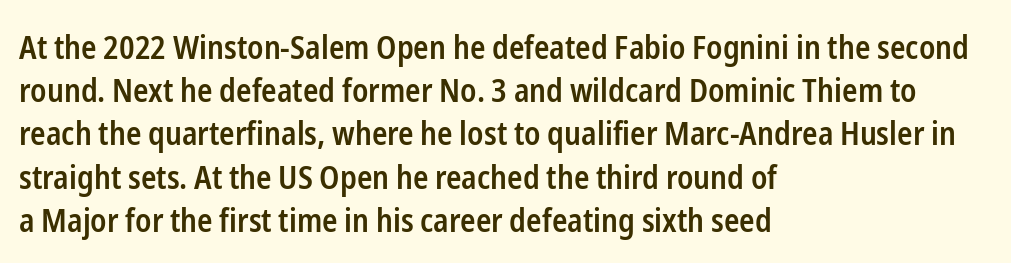
Q: Is the text bold? A: Semi-bold.
Q: Is the text italic (slanted)? A: No, it is upright.
Q: Is the typeface a serif or a sans-serif typeface? A: Sans-serif.
Q: Is the text underlined? A: No.
Q: How is the paragraph aligned? A: Left-aligned.
Q: Is the spacing between letters normal or unusually wide? A: Normal.
Q: Is the spacing between lines tight, normal or loose? A: Normal.
Q: Width (condensed, normal, or wide)? A: Condensed.
Q: Stroke contrast? A: Low.
Q: x-height? A: Medium.
Q: Monospaced? A: No.
